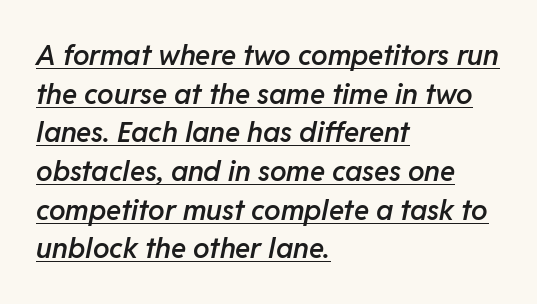
Q: Is the text bold? A: Semi-bold.
Q: Is the text italic (slanted)? A: Yes, it leans right by about 11 degrees.
Q: Is the text underlined? A: Yes.
Q: How is the paragraph aligned? A: Left-aligned.
Q: Is the spacing between letters normal or unusually wide? A: Normal.
Q: Is the spacing between lines tight, normal or loose? A: Normal.
Q: Width (condensed, normal, or wide)? A: Normal.
Q: Stroke contrast? A: Low.
Q: x-height? A: Medium.
Q: Monospaced? A: No.
